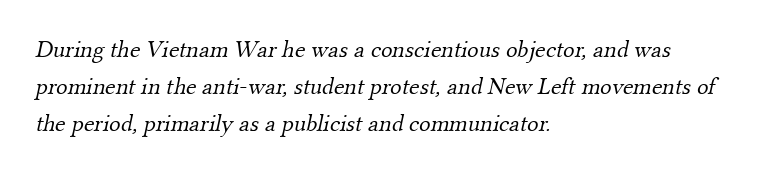
{"bold": "no", "underline": "no", "align": "left", "line_spacing": "normal", "line_spacing_ratio": 1.54, "letter_spacing": "normal", "letter_spacing_em": 0.0, "glyph_px": 24}
